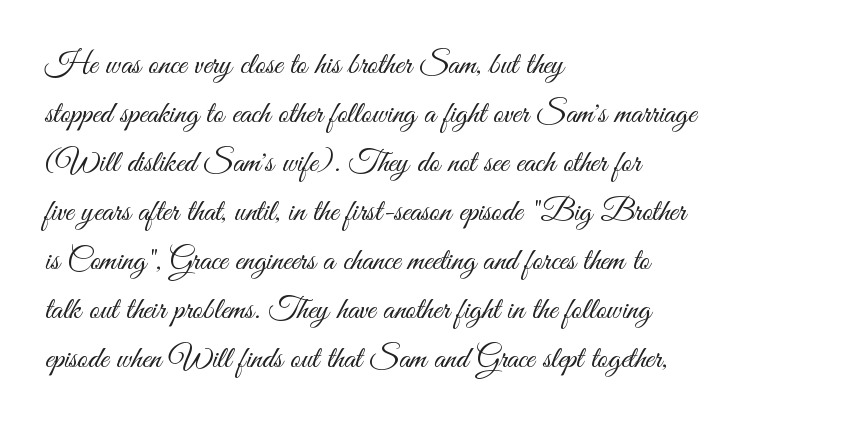
{"serif": "no", "bold": "no", "weight": "light", "width": "condensed", "stroke_contrast": "medium", "x_height": "small", "monospaced": "no", "underline": "no", "align": "left", "line_spacing": "normal", "line_spacing_ratio": 1.53, "letter_spacing": "normal", "letter_spacing_em": 0.0, "glyph_px": 32}
